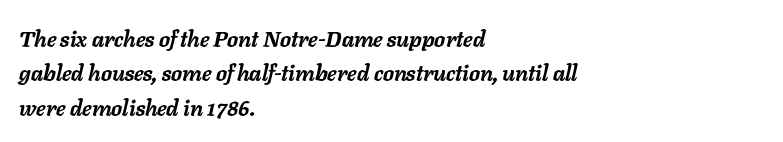
Q: Is the text bold? A: Yes.
Q: Is the text italic (slanted)? A: Yes, it leans right by about 11 degrees.
Q: Is the text underlined? A: No.
Q: How is the paragraph aligned? A: Left-aligned.
Q: Is the spacing between letters normal or unusually wide? A: Normal.
Q: Is the spacing between lines tight, normal or loose? A: Normal.
